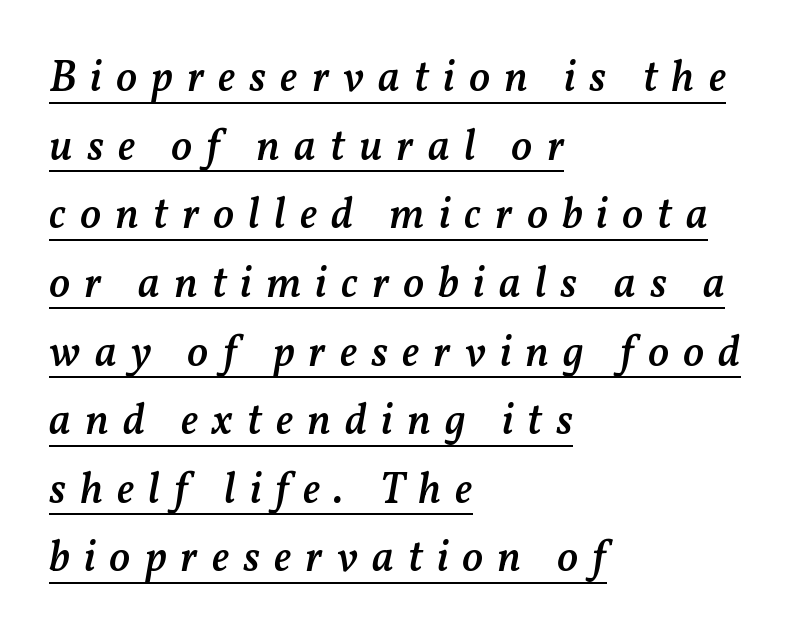
The image shows 44 px semibold type, italic (leaning right); set left-aligned, normal line spacing (1.56x), unusually wide letter spacing (+0.32 em), underlined; medium stroke contrast and a medium x-height.
